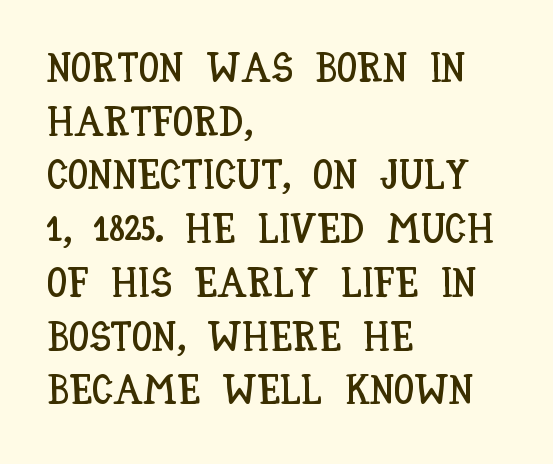
Q: Is the text italic (slanted)? A: No, it is upright.
Q: Is the text underlined? A: No.
Q: How is the paragraph aligned? A: Left-aligned.
Q: Is the spacing between letters normal or unusually wide? A: Normal.
Q: Is the spacing between lines tight, normal or loose? A: Normal.
Q: Width (condensed, normal, or wide)? A: Condensed.
Q: Stroke contrast? A: Low.
Q: x-height? A: Large.
Q: Monospaced? A: No.
